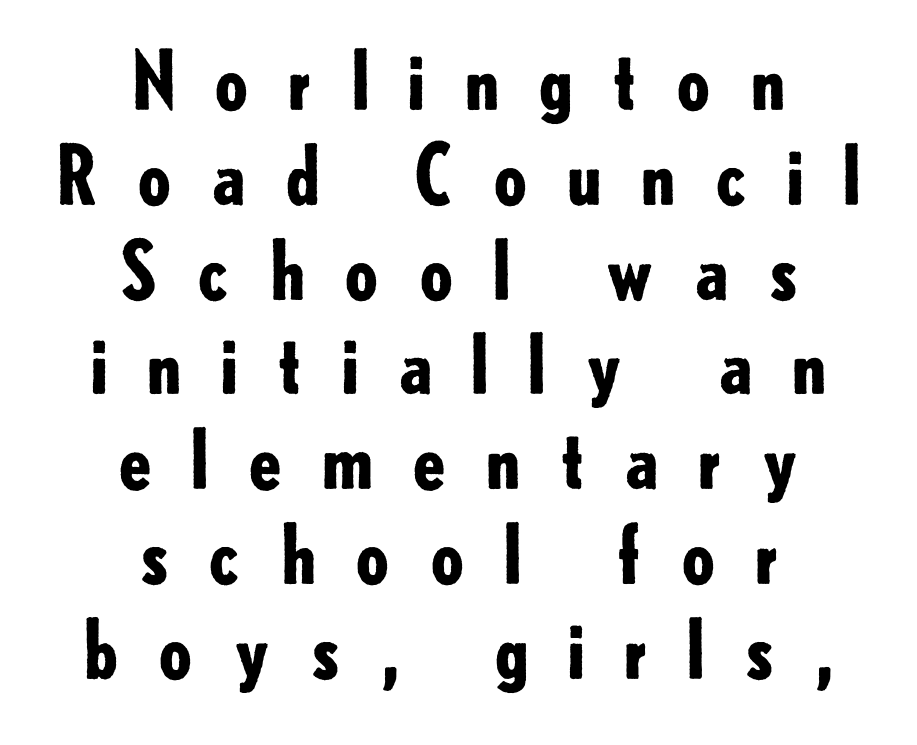
These words are printed bold, with thick strokes throughout. Compared with typical body copy, the letter spacing here is much looser. Upright lettering throughout. The strip under each line holds only bare page. Is this a fixed-width face? No — the glyphs have proportional, varying widths. Font category for this specimen: sans-serif.
